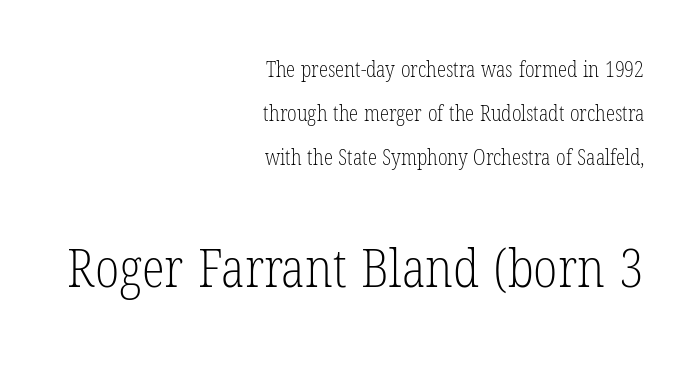
Q: Is the text bold? A: No.
Q: Is the text italic (slanted)? A: No, it is upright.
Q: Is the typeface a serif or a sans-serif typeface? A: Serif.
Q: Is the text underlined? A: No.
Q: How is the paragraph aligned? A: Right-aligned.
Q: Is the spacing between letters normal or unusually wide? A: Normal.
Q: Is the spacing between lines tight, normal or loose? A: Loose.
Q: Which block of text is set in a larger size, the first (top) or the second (bottom)? A: The second (bottom) one.
Q: Width (condensed, normal, or wide)? A: Condensed.
Q: Stroke contrast? A: Low.
Q: x-height? A: Medium.
Q: Monospaced? A: No.
